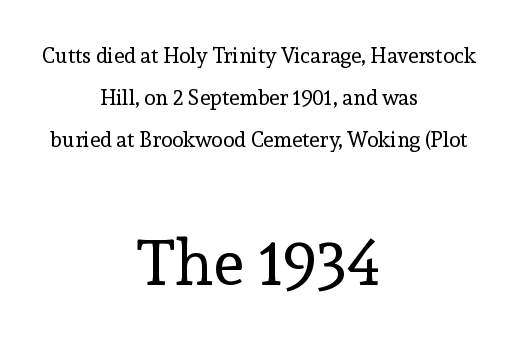
The image shows 64 px regular-weight serif type, upright; set centered, loose line spacing (2.0x), normal letter spacing, not underlined; the second (bottom) block is 3.05x larger; a medium x-height.
